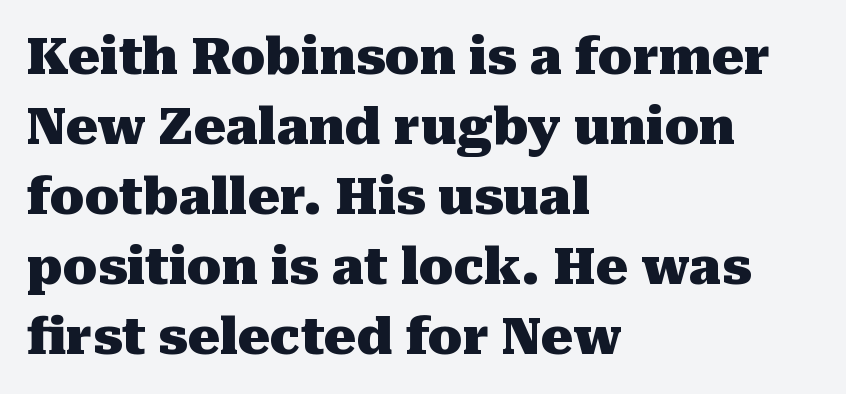
Unlike a clean sans, this face finishes its strokes with serifs. Emphasis by weight is at full strength: bold. Summary of vertical rhythm: regular, with standard interline spacing. The baseline area is clear. The typography opts for an upright posture over an oblique one.
